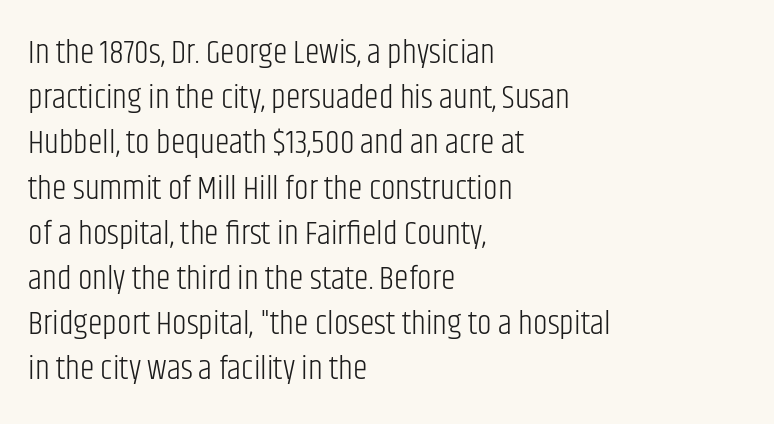
In terms of posture, this sample is upright. The designer went with a sans here, leaving each stem footless. Vertically, the passage feels balanced, rows spaced as you'd expect. Spacing verdict: proportional, widths tailored to each character.
